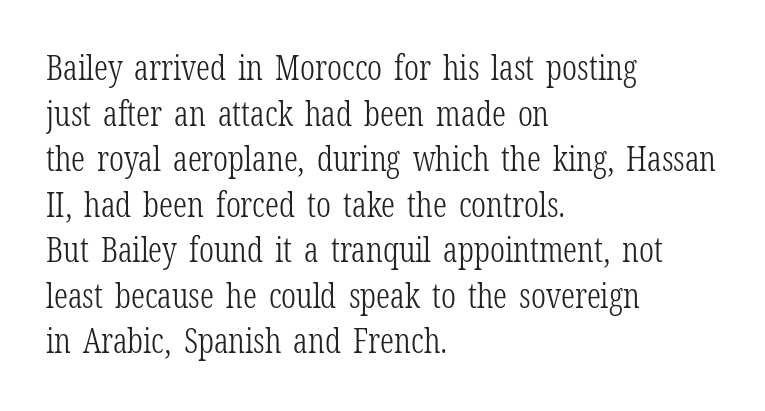
This sample is left-justified, so line endings fall wherever the words run out. The letters carry serifs — small finishing strokes at the ends of their stems. The typography opts for an upright posture over an oblique one. The foot of each line stays bare and open. The strokes are not fattened; the text isn't bold.
